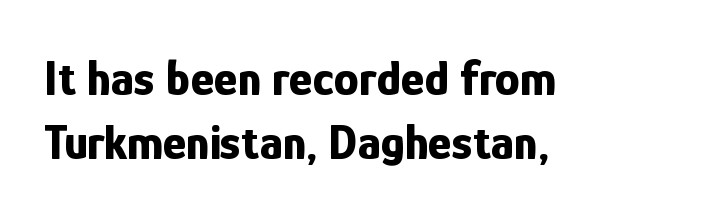
Words appear dense and cohesive because spacing is normal. Baseline-to-baseline distance is the conventional proportion of letter height. Letters rest on an invisible, unmarked baseline. Horizontally, the lines are justified to the leading edge only. Each glyph is drawn with heavy, bold strokes. Italic? Not at all — the glyphs are vertical.
